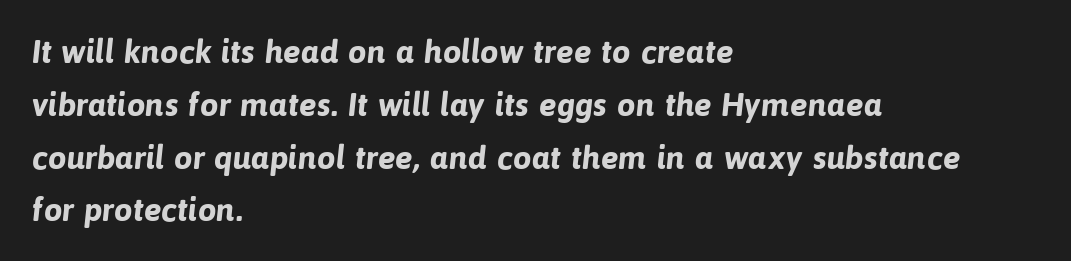
The image shows 33 px bold sans-serif type; set left-aligned, normal line spacing (1.6x), normal letter spacing, not underlined; low stroke contrast and a medium x-height.
